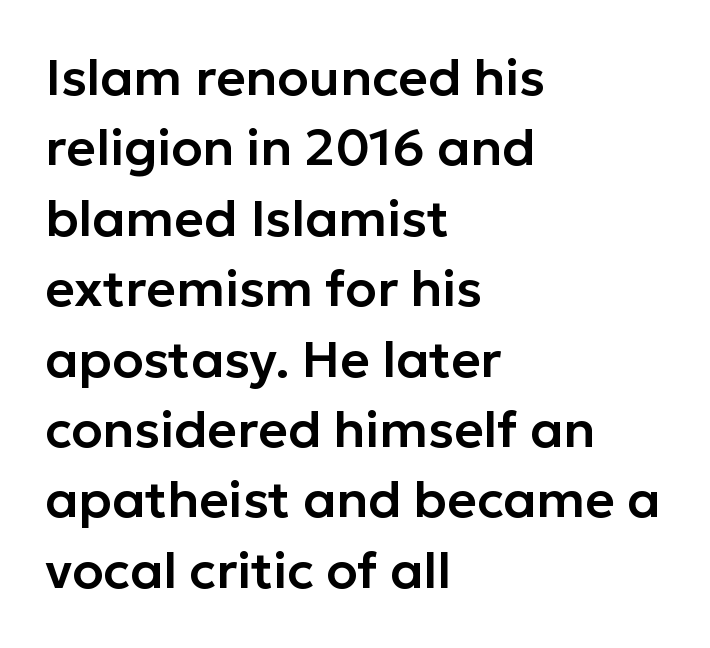
Q: Is the text italic (slanted)? A: No, it is upright.
Q: Is the typeface a serif or a sans-serif typeface? A: Sans-serif.
Q: Is the text underlined? A: No.
Q: How is the paragraph aligned? A: Left-aligned.
Q: Is the spacing between letters normal or unusually wide? A: Normal.
Q: Is the spacing between lines tight, normal or loose? A: Normal.
Q: Width (condensed, normal, or wide)? A: Normal.
Q: Stroke contrast? A: Low.
Q: x-height? A: Medium.
Q: Monospaced? A: No.
